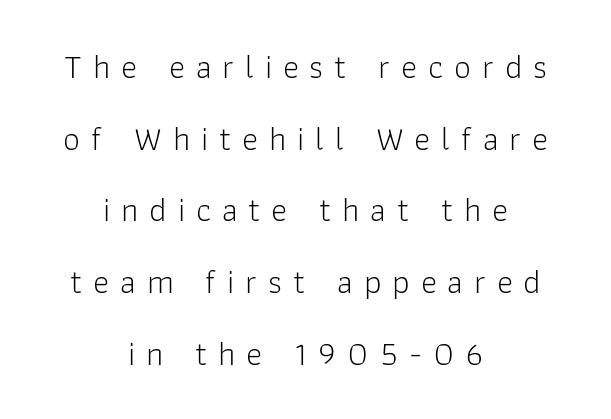
Nothing sits at the stroke ends, so this counts as sans-serif. Someone cranked the tracking dial way up on this one. Varying glyph widths throughout — classic text-font behaviour. The typesetting does not lean heavy: it is not bold.
